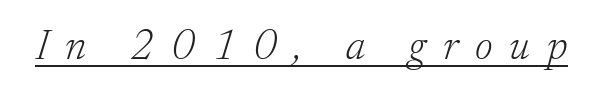
Q: Is the text bold? A: No.
Q: Is the text italic (slanted)? A: Yes, it leans right by about 17 degrees.
Q: Is the typeface a serif or a sans-serif typeface? A: Serif.
Q: Is the text underlined? A: Yes.
Q: Is the spacing between letters normal or unusually wide? A: Unusually wide.
Q: Width (condensed, normal, or wide)? A: Normal.
Q: Stroke contrast? A: Low.
Q: x-height? A: Small.
Q: Monospaced? A: No.
